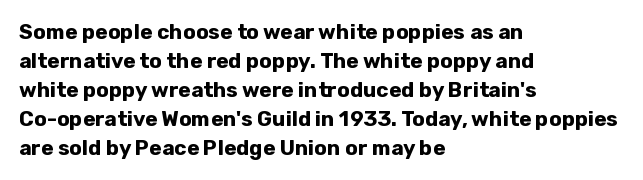
{"italic": "no", "bold": "yes", "underline": "no", "align": "left", "line_spacing": "normal", "line_spacing_ratio": 1.38, "letter_spacing": "normal", "letter_spacing_em": 0.0, "glyph_px": 21}
